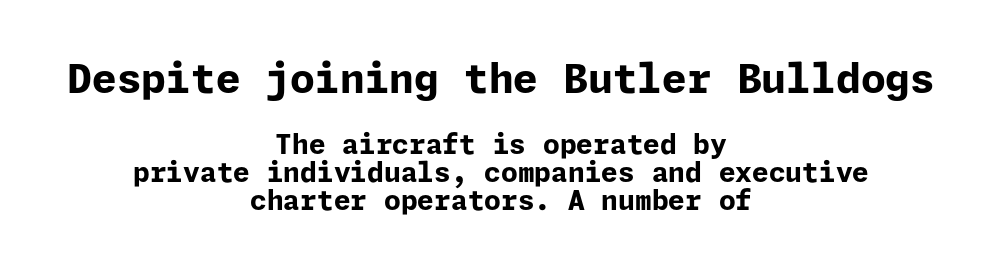
{"serif": "no", "italic": "no", "bold": "yes", "weight": "bold", "width": "normal", "stroke_contrast": "low", "x_height": "medium", "underline": "no", "align": "center", "line_spacing": "tight", "line_spacing_ratio": 1.03, "letter_spacing": "normal", "letter_spacing_em": 0.0, "larger_block": "first", "size_ratio": 1.48, "glyph_px": 40}
